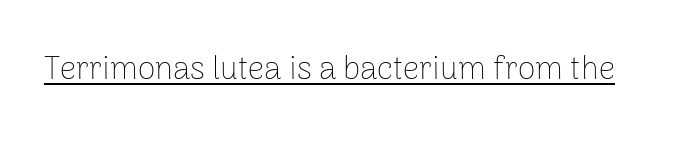
Q: Is the text bold? A: No.
Q: Is the text italic (slanted)? A: No, it is upright.
Q: Is the typeface a serif or a sans-serif typeface? A: Sans-serif.
Q: Is the text underlined? A: Yes.
Q: Is the spacing between letters normal or unusually wide? A: Normal.
Q: Width (condensed, normal, or wide)? A: Normal.
Q: Stroke contrast? A: Low.
Q: x-height? A: Medium.
Q: Monospaced? A: No.
